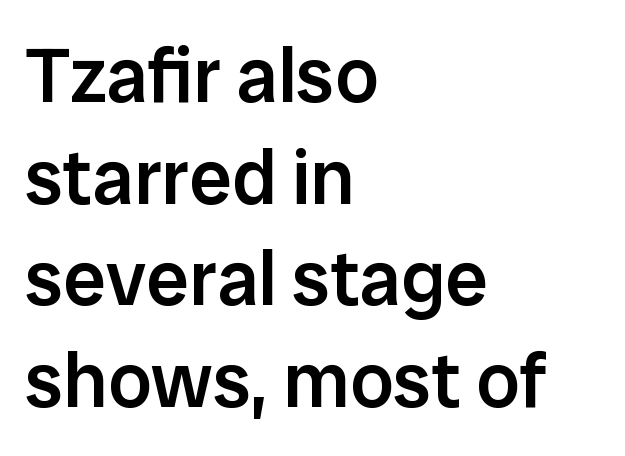
The image shows 77 px semibold sans-serif type, upright; set left-aligned, normal line spacing (1.32x), normal letter spacing, not underlined; low stroke contrast and a medium x-height.
